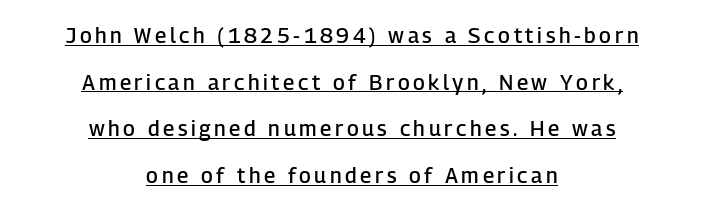
{"italic": "no", "bold": "semi", "underline": "yes", "align": "center", "line_spacing": "loose", "line_spacing_ratio": 2.22, "glyph_px": 21}
